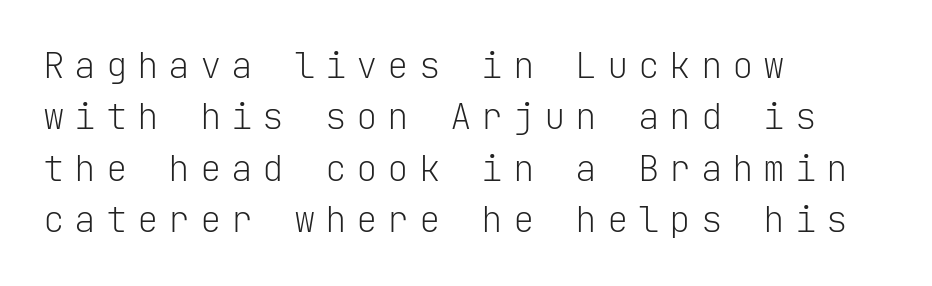
Q: Is the text bold? A: No.
Q: Is the text italic (slanted)? A: No, it is upright.
Q: Is the typeface a serif or a sans-serif typeface? A: Sans-serif.
Q: Is the text underlined? A: No.
Q: How is the paragraph aligned? A: Left-aligned.
Q: Is the spacing between letters normal or unusually wide? A: Unusually wide.
Q: Is the spacing between lines tight, normal or loose? A: Normal.
Q: Width (condensed, normal, or wide)? A: Normal.
Q: Stroke contrast? A: Low.
Q: x-height? A: Medium.
Q: Monospaced? A: Yes.
